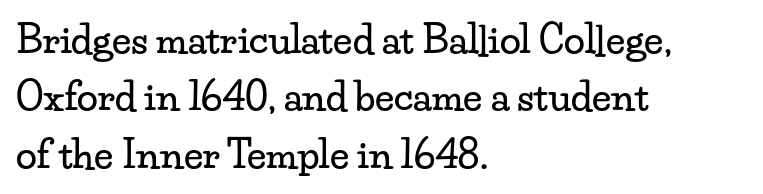
The image shows 38 px wide serif type, upright; set left-aligned, normal line spacing (1.51x), normal letter spacing, not underlined; low stroke contrast and a small x-height.
